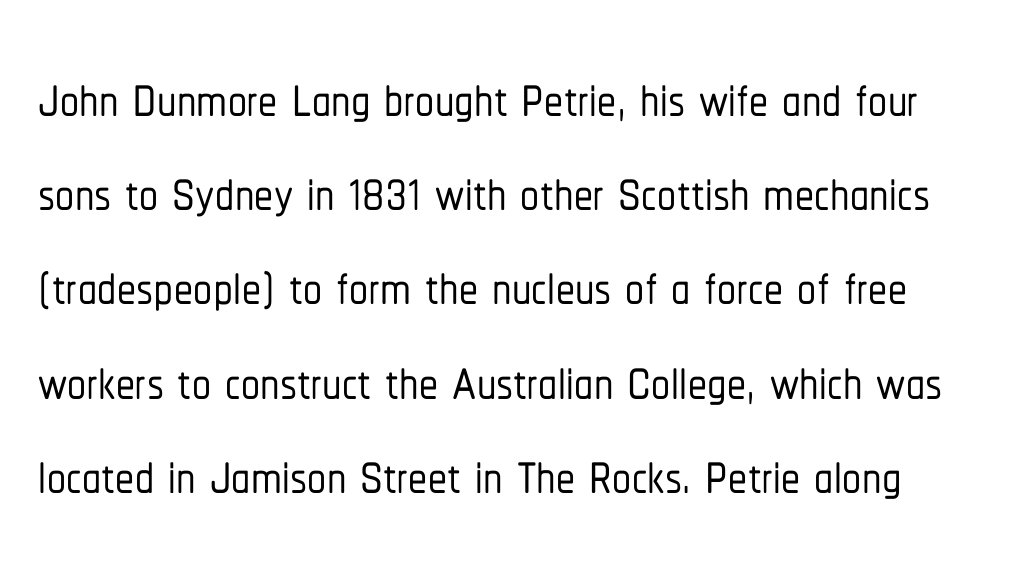
Here the designer chose a conventional face with non-uniform glyph widths. What kind of face is this? One without serifs — a sans. Tall strokes in this sample are plumb rather than angled. Is the letter spacing exaggerated? No — it looks like the ordinary default. The string is rendered with underlining switched off.
